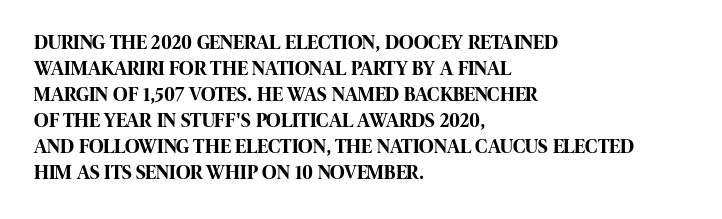
The image shows 20 px bold type, upright; set left-aligned, normal line spacing (1.3x), normal letter spacing, not underlined.
